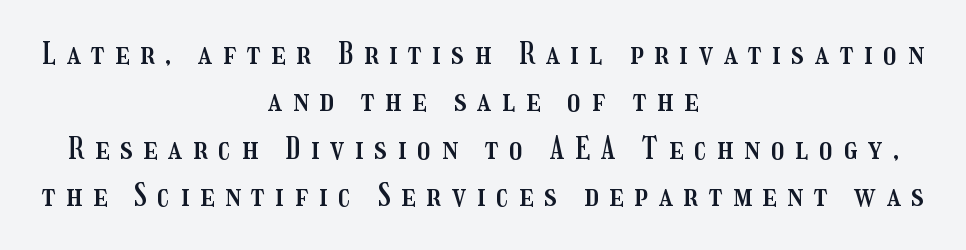
Q: Is the text italic (slanted)? A: No, it is upright.
Q: Is the text underlined? A: No.
Q: How is the paragraph aligned? A: Centered.
Q: Is the spacing between letters normal or unusually wide? A: Unusually wide.
Q: Is the spacing between lines tight, normal or loose? A: Normal.
Q: Width (condensed, normal, or wide)? A: Condensed.
Q: Stroke contrast? A: Medium.
Q: x-height? A: Medium.
Q: Monospaced? A: No.
